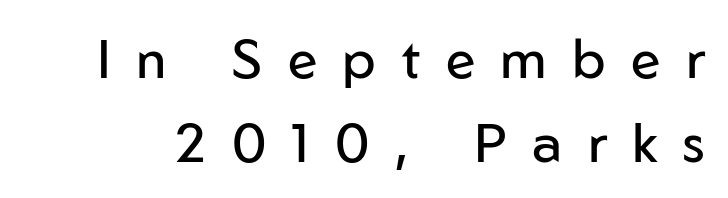
The image shows 54 px regular-weight sans-serif type, upright; set normal line spacing (1.55x), unusually wide letter spacing (+0.47 em), not underlined; low stroke contrast and a medium x-height.
